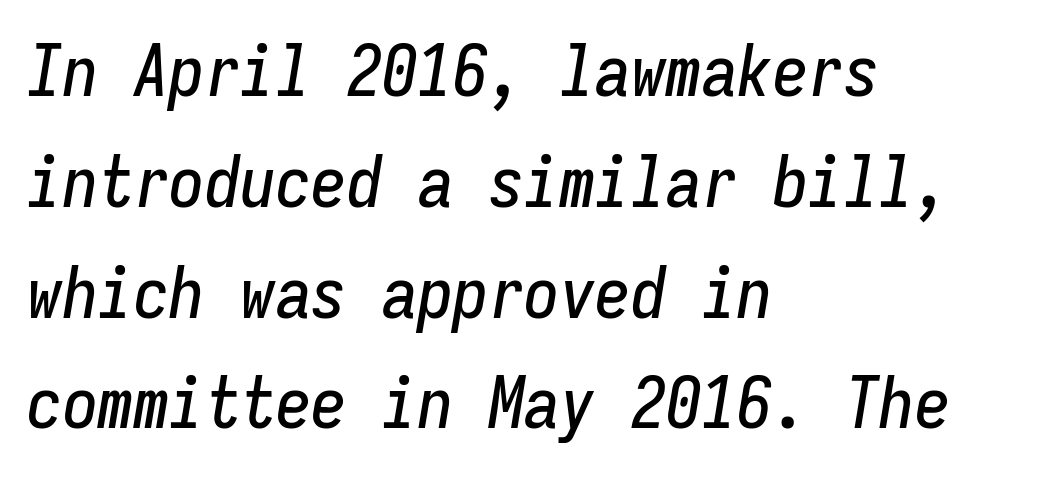
Only glyphs here, with clear space below each row. This rendering uses left alignment, leaving the right contour irregular. There is no visible air inserted between adjacent glyphs. Spacing verdict: monospaced, one width for all characters. The axis of the letterforms is tilted away from vertical. Vertically, the passage feels balanced, rows spaced as you'd expect.
